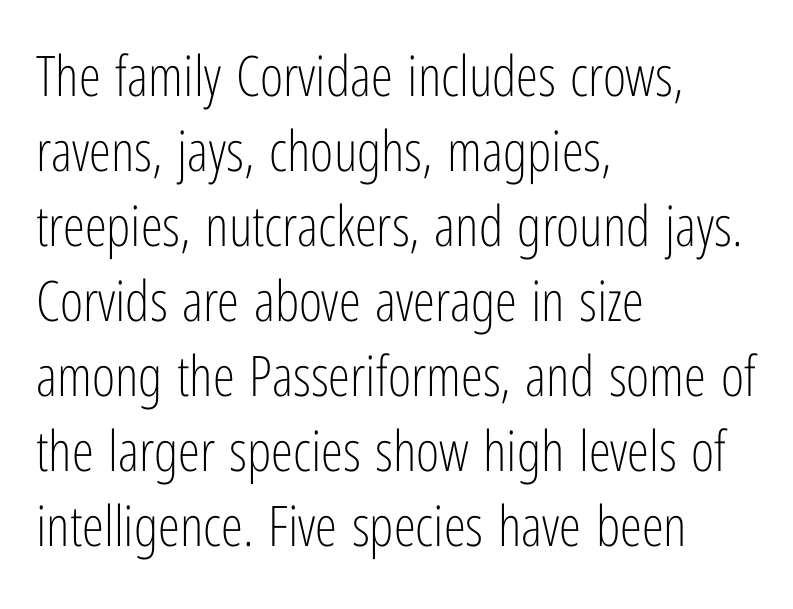
Q: Is the text bold? A: No.
Q: Is the text italic (slanted)? A: No, it is upright.
Q: Is the typeface a serif or a sans-serif typeface? A: Sans-serif.
Q: Is the text underlined? A: No.
Q: How is the paragraph aligned? A: Left-aligned.
Q: Is the spacing between letters normal or unusually wide? A: Normal.
Q: Is the spacing between lines tight, normal or loose? A: Normal.
Q: Width (condensed, normal, or wide)? A: Condensed.
Q: Stroke contrast? A: Low.
Q: x-height? A: Medium.
Q: Monospaced? A: No.
